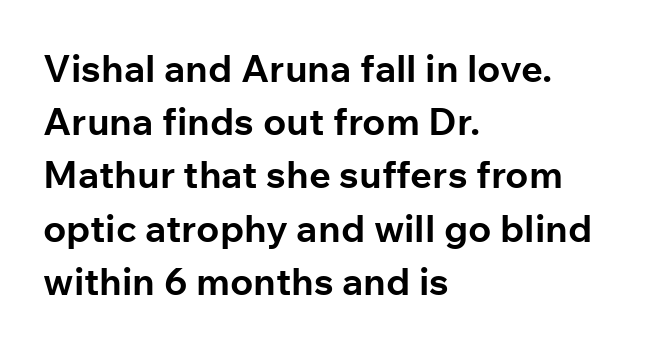
Q: Is the text bold? A: Yes.
Q: Is the text italic (slanted)? A: No, it is upright.
Q: Is the typeface a serif or a sans-serif typeface? A: Sans-serif.
Q: Is the text underlined? A: No.
Q: How is the paragraph aligned? A: Left-aligned.
Q: Is the spacing between letters normal or unusually wide? A: Normal.
Q: Is the spacing between lines tight, normal or loose? A: Normal.
Q: Width (condensed, normal, or wide)? A: Normal.
Q: Stroke contrast? A: Low.
Q: x-height? A: Medium.
Q: Monospaced? A: No.
